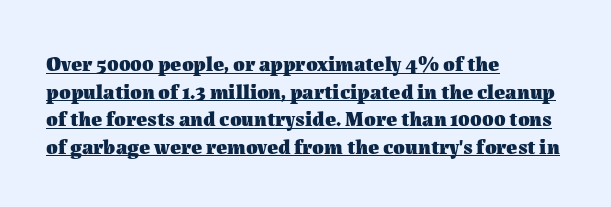
{"italic": "no", "bold": "yes", "underline": "yes", "align": "left", "line_spacing": "normal", "line_spacing_ratio": 1.31, "letter_spacing": "normal", "letter_spacing_em": 0.0, "glyph_px": 21}
